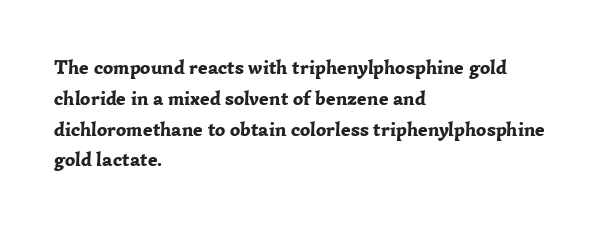
The image shows 20 px bold type, upright; set left-aligned, normal line spacing (1.54x), normal letter spacing, not underlined.
